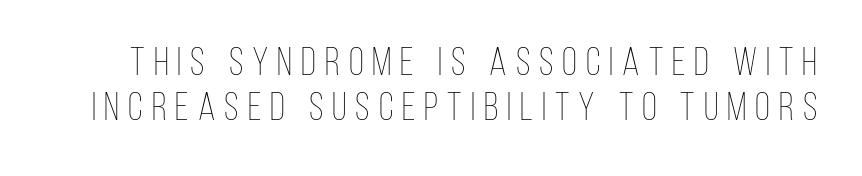
{"italic": "no", "bold": "no", "weight": "thin", "width": "condensed", "stroke_contrast": "low", "x_height": "large", "monospaced": "no", "underline": "no", "line_spacing_ratio": 1.16, "letter_spacing": "wide", "letter_spacing_em": 0.23, "glyph_px": 39}
